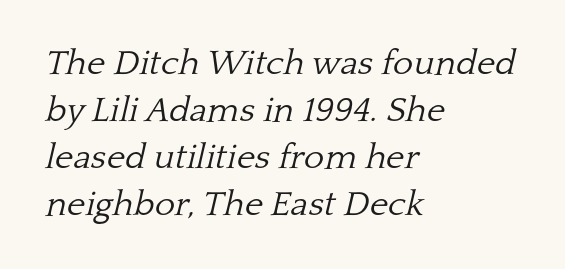
The image shows 35 px light serif type, italic (leaning right); set left-aligned, normal line spacing (1.34x), normal letter spacing, not underlined; low stroke contrast and a medium x-height.
